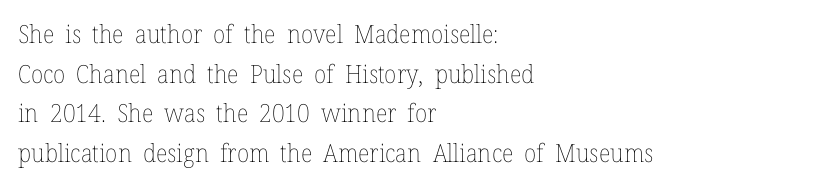
{"italic": "no", "bold": "no", "underline": "no", "align": "left", "line_spacing": "normal", "line_spacing_ratio": 1.59, "letter_spacing": "normal", "letter_spacing_em": 0.0, "glyph_px": 25}
